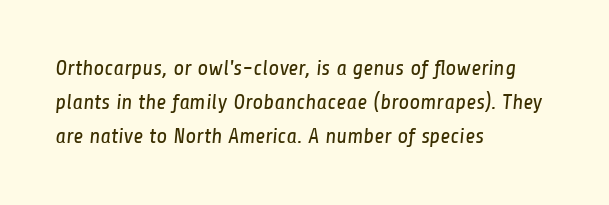
The image shows 22 px text type; set left-aligned, normal line spacing (1.55x), normal letter spacing, not underlined.
